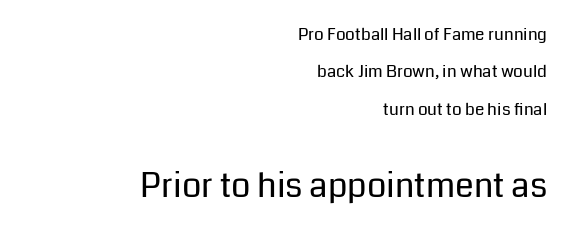
Observe the ordinary spacing: letters are neighbours, not strangers. Classification — sans serif. Rule under the text: the space is simply empty. Vertical spacing — loose. Do the characters align in a grid? No, the font is proportional.
